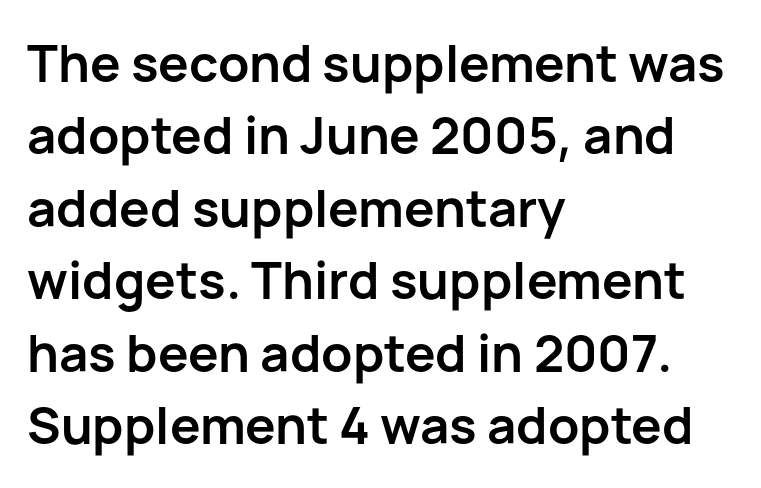
{"serif": "no", "italic": "no", "bold": "yes", "weight": "semibold", "width": "normal", "stroke_contrast": "low", "x_height": "medium", "monospaced": "no", "underline": "no", "align": "left", "line_spacing": "normal", "line_spacing_ratio": 1.42, "letter_spacing": "normal", "letter_spacing_em": 0.0, "glyph_px": 51}
